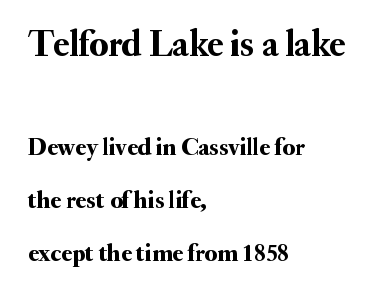
Successive baselines arrive slowly, with a big drop between each. The paragraph has a hard left edge and a soft right edge. This sample has the flowing, uneven cadence of proportional lettering. No word sits above an underline. Observe the serifs anchoring each vertical stroke in this sample. Block one is the big one; block two sits smaller underneath.
